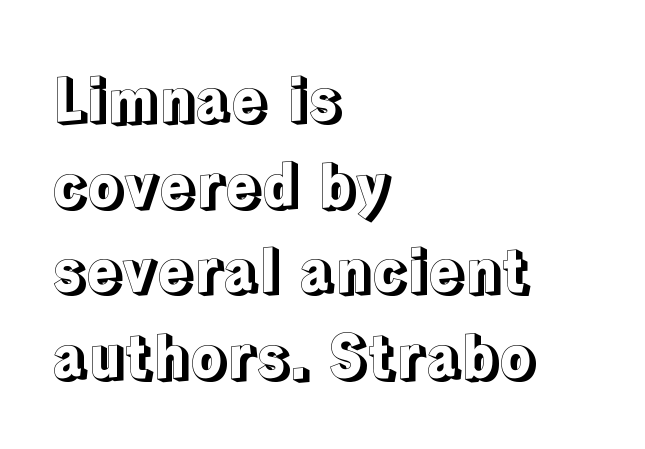
{"italic": "no", "width": "normal", "x_height": "medium", "monospaced": "no", "underline": "no", "align": "left", "line_spacing": "normal", "line_spacing_ratio": 1.45, "letter_spacing": "normal", "letter_spacing_em": 0.0, "glyph_px": 59}
